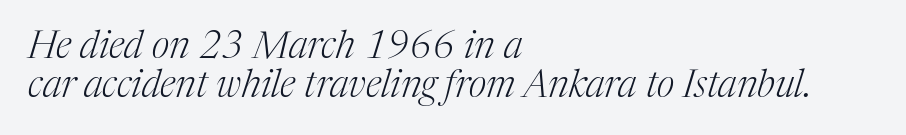
The string is rendered with underlining switched off. In terms of leading, this rendering errs on the cramped side. The letters advance in unequal steps, a hallmark of proportional type. Words appear dense and cohesive because spacing is normal. Stems here are at most as thick as an everyday book face.
